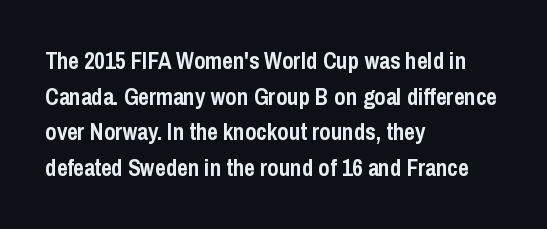
Is the block centered? No — it sits flush against the left margin. A full-strength bold gives these letters their thick strokes. The zone under the glyphs is completely vacant. This sample uses an upright cut, with every glyph sitting square on the baseline. The passage shown has conventional tracking throughout. The line-height multiplier appears to be the usual default.
